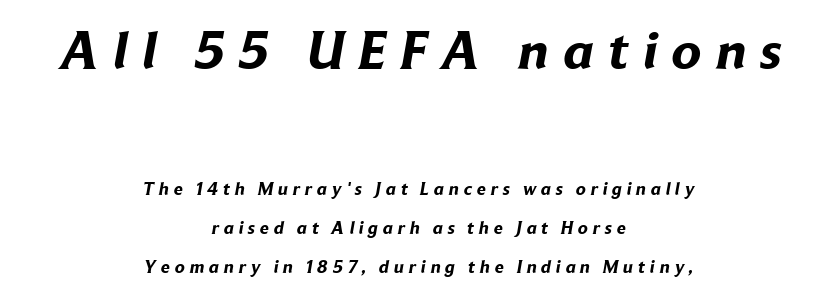
{"serif": "no", "bold": "yes", "weight": "bold", "width": "normal", "stroke_contrast": "low", "x_height": "medium", "monospaced": "no", "underline": "no", "align": "center", "line_spacing": "loose", "line_spacing_ratio": 2.16, "letter_spacing": "wide", "letter_spacing_em": 0.27, "larger_block": "first", "size_ratio": 3.0, "glyph_px": 54}
